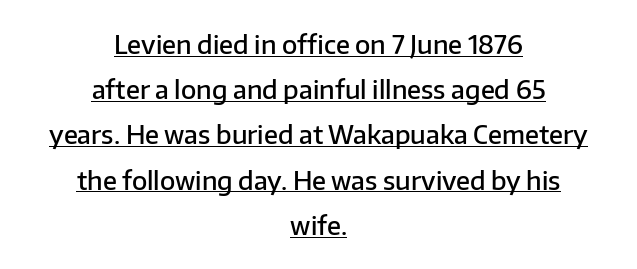
Q: Is the text bold? A: Semi-bold.
Q: Is the text italic (slanted)? A: No, it is upright.
Q: Is the text underlined? A: Yes.
Q: How is the paragraph aligned? A: Centered.
Q: Is the spacing between letters normal or unusually wide? A: Normal.
